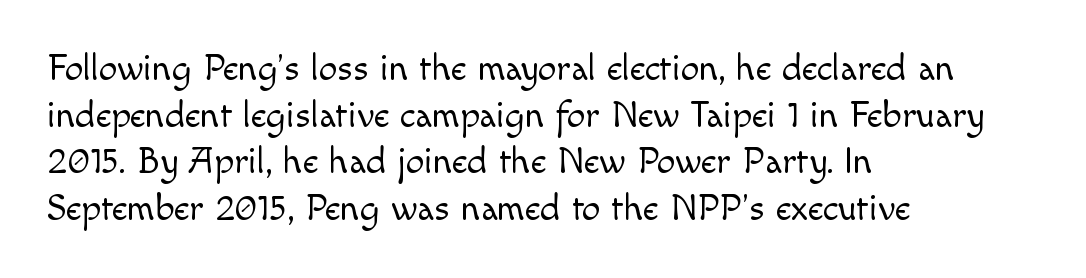
Q: Is the text bold? A: No.
Q: Is the text italic (slanted)? A: No, it is upright.
Q: Is the typeface a serif or a sans-serif typeface? A: Sans-serif.
Q: Is the text underlined? A: No.
Q: How is the paragraph aligned? A: Left-aligned.
Q: Is the spacing between letters normal or unusually wide? A: Normal.
Q: Is the spacing between lines tight, normal or loose? A: Normal.
Q: Width (condensed, normal, or wide)? A: Normal.
Q: x-height? A: Small.
Q: Monospaced? A: No.
